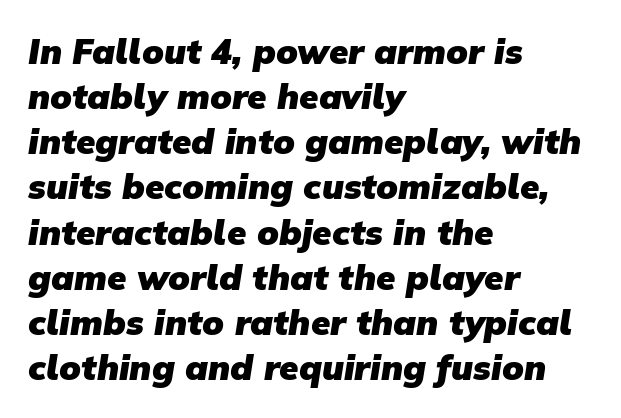
Character widths vary here, with narrow letters taking less room than wide ones. Type style note: lacks serifs. How are the letters spaced? Ordinarily, with no added tracking. The space directly below the letters is spotless. These lines are set flush left with a ragged right edge.
